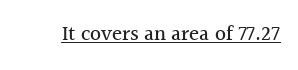
Students, note that the glyphs here touch the page at normal intervals. Does a line run under the words? Yes, clearly. Designer's note — italics off, roman on.
